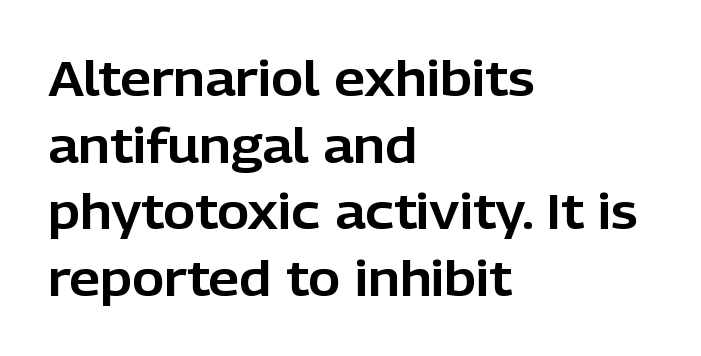
Q: Is the text italic (slanted)? A: No, it is upright.
Q: Is the typeface a serif or a sans-serif typeface? A: Sans-serif.
Q: Is the text underlined? A: No.
Q: How is the paragraph aligned? A: Left-aligned.
Q: Is the spacing between letters normal or unusually wide? A: Normal.
Q: Is the spacing between lines tight, normal or loose? A: Normal.
Q: Width (condensed, normal, or wide)? A: Normal.
Q: Stroke contrast? A: Low.
Q: x-height? A: Medium.
Q: Monospaced? A: No.
